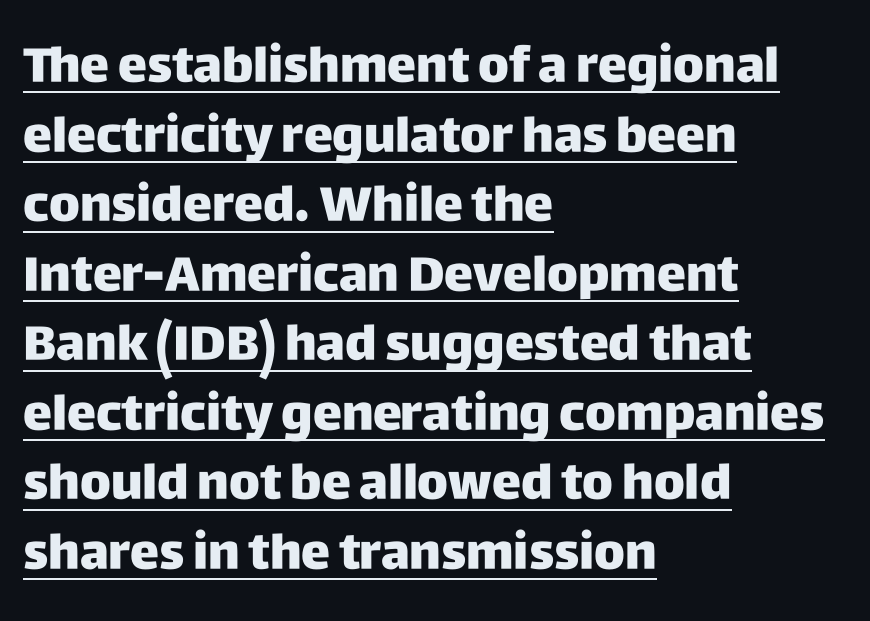
Short note: letters normally spaced. Line beginnings align vertically; line endings do not. The face used here appears with an underline applied. The text was rendered using a sans face with plain stroke endings.
